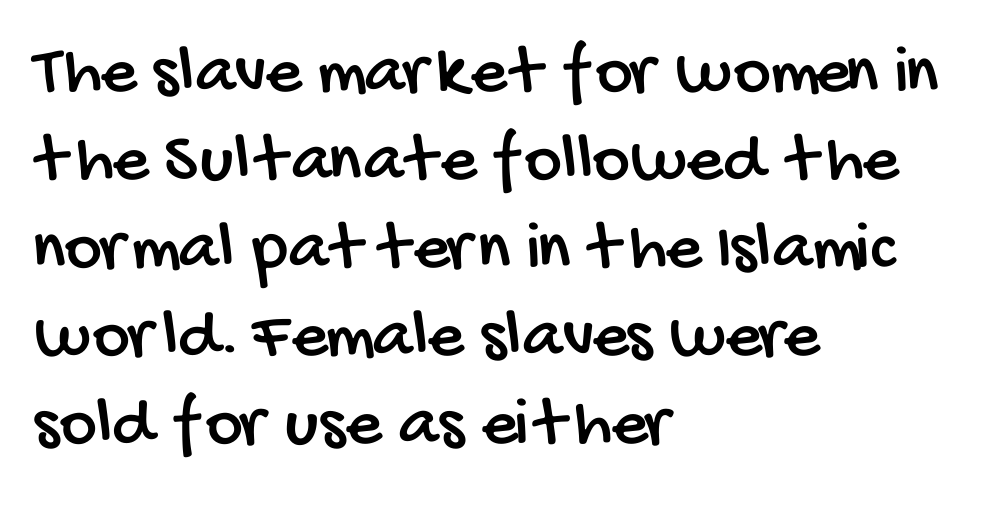
Q: Is the typeface a serif or a sans-serif typeface? A: Sans-serif.
Q: Is the text underlined? A: No.
Q: How is the paragraph aligned? A: Left-aligned.
Q: Is the spacing between letters normal or unusually wide? A: Normal.
Q: Width (condensed, normal, or wide)? A: Condensed.
Q: Stroke contrast? A: Low.
Q: x-height? A: Large.
Q: Monospaced? A: No.
